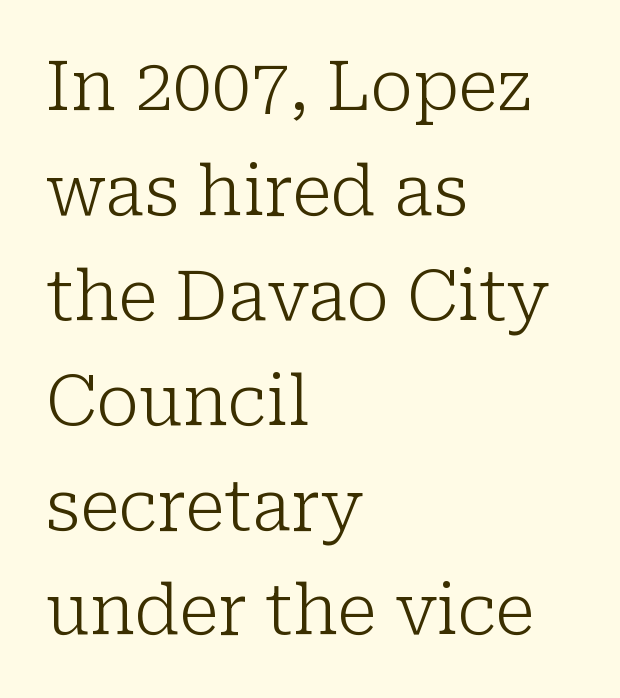
The weight tops out at a normal text grade. Baseline-to-baseline distance is the conventional proportion of letter height. In CSS terms this would be text-align: left. You can tell it's not italic because the verticals are truly vertical. In terms of letterform style, serifs are clearly present.
